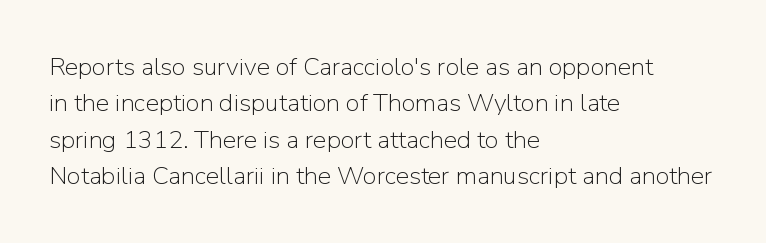
The image shows 25 px text type, upright; set left-aligned, normal line spacing (1.46x), normal letter spacing, not underlined.
